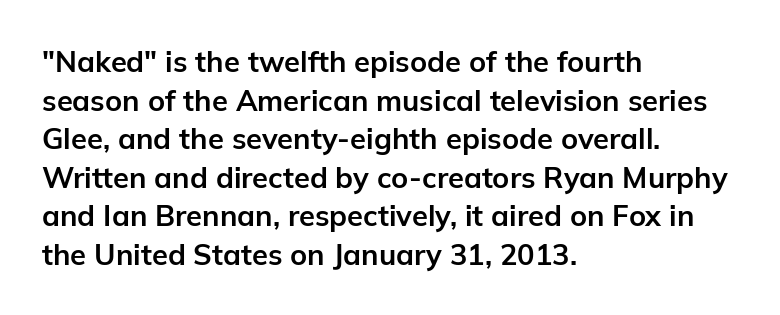
{"serif": "no", "italic": "no", "bold": "yes", "weight": "bold", "width": "normal", "stroke_contrast": "low", "x_height": "medium", "monospaced": "no", "underline": "no", "align": "left", "line_spacing": "normal", "line_spacing_ratio": 1.33, "letter_spacing": "normal", "letter_spacing_em": 0.0, "glyph_px": 29}
